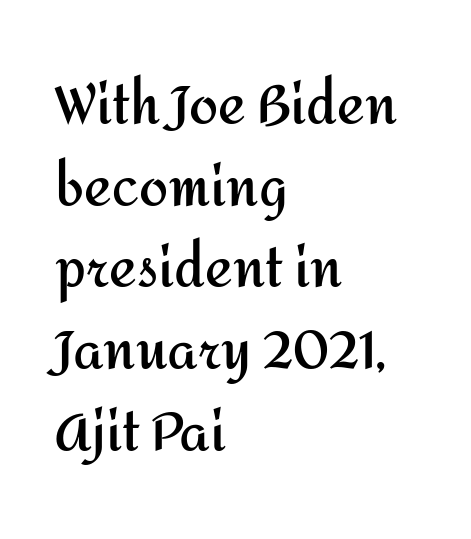
{"serif": "no", "italic": "no", "bold": "yes", "weight": "semibold", "width": "normal", "stroke_contrast": "medium", "x_height": "medium", "monospaced": "no", "underline": "no", "align": "left", "line_spacing": "normal", "line_spacing_ratio": 1.57, "letter_spacing": "normal", "letter_spacing_em": 0.0, "glyph_px": 52}
